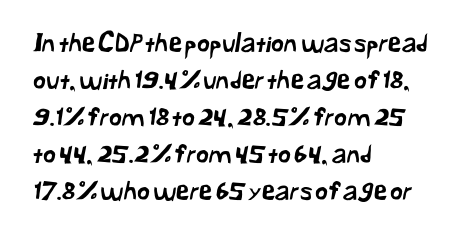
{"underline": "no", "align": "left", "line_spacing": "normal", "line_spacing_ratio": 1.48, "letter_spacing": "normal", "letter_spacing_em": 0.0, "glyph_px": 25}
